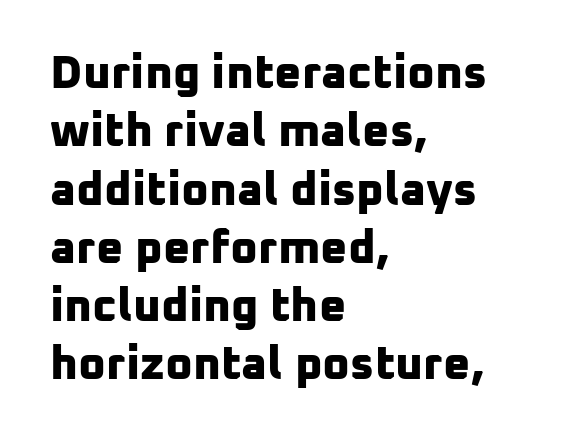
Students, note that the glyphs here touch the page at normal intervals. Strokes here are thick enough to call this a true bold. A typesetter would call this proportional, since set widths differ per character. The space beneath each line is pristine and unruled. Line beginnings align vertically; line endings do not. Type style note: lacks serifs.
